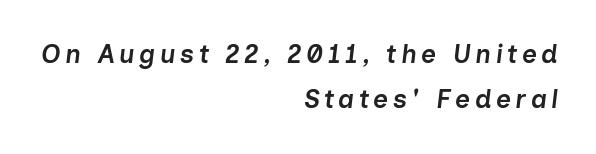
Words float on clear page, feet unadorned. Italic: yes, the glyphs are oblique. Line ends are locked; line starts wander. The face used here is a semibold: visibly heavier than regular, lighter than bold.
